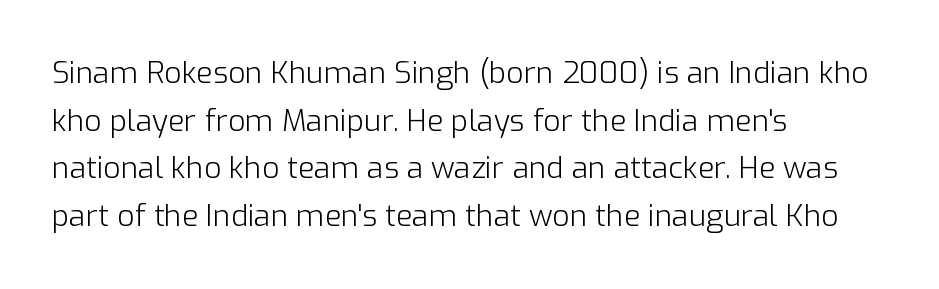
{"serif": "no", "italic": "no", "bold": "no", "weight": "light", "width": "normal", "stroke_contrast": "low", "x_height": "medium", "monospaced": "no", "underline": "no", "align": "left", "line_spacing": "normal", "line_spacing_ratio": 1.59, "letter_spacing": "normal", "letter_spacing_em": 0.0, "glyph_px": 30}
